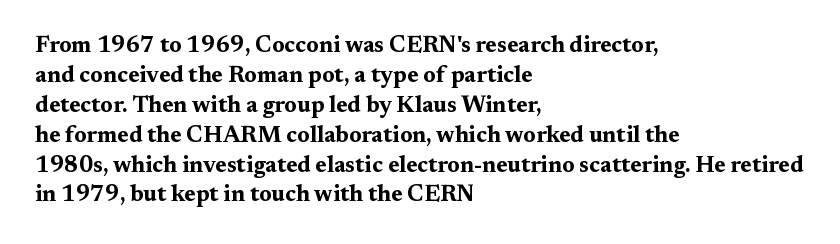
Designer's note — italics off, roman on. Clear beneath every line of the passage. Set as a true bold cut, around the 700 mark. How would I describe the line gaps? Plain and ordinary.
